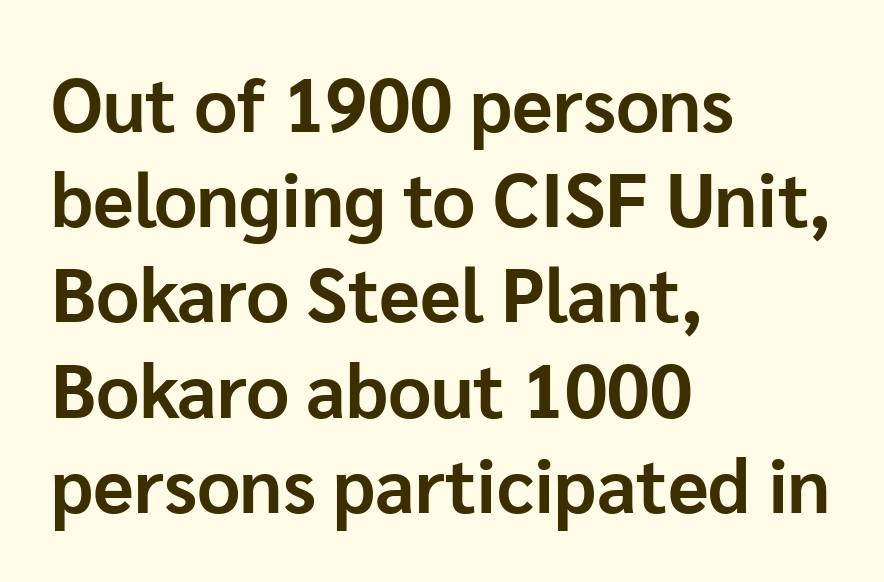
The image shows 75 px bold sans-serif type, upright; set left-aligned, normal line spacing (1.27x), normal letter spacing, not underlined; low stroke contrast and a medium x-height.
